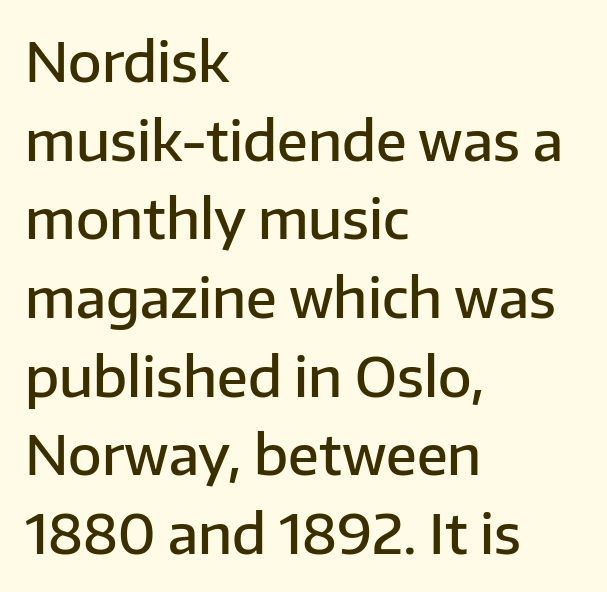
Q: Is the text bold? A: Semi-bold.
Q: Is the text italic (slanted)? A: No, it is upright.
Q: Is the typeface a serif or a sans-serif typeface? A: Sans-serif.
Q: Is the text underlined? A: No.
Q: How is the paragraph aligned? A: Left-aligned.
Q: Is the spacing between letters normal or unusually wide? A: Normal.
Q: Is the spacing between lines tight, normal or loose? A: Normal.
Q: Width (condensed, normal, or wide)? A: Normal.
Q: Stroke contrast? A: Low.
Q: x-height? A: Medium.
Q: Monospaced? A: No.
